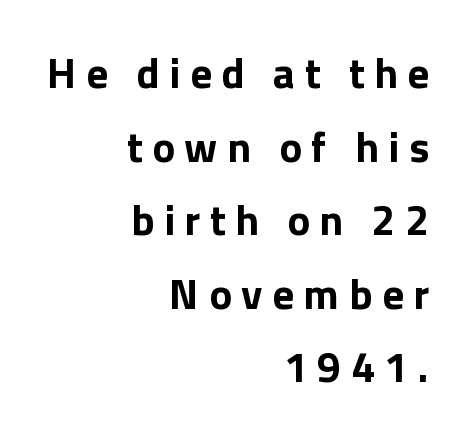
Layout note: lines flush right. Decoration check: the copy has no underline. Examine the stroke ends and you'll find no serifs. Looks like regular typesetting: each glyph gets only the width it needs. Look at the stroke-to-counter ratio: heavy, a bold.
